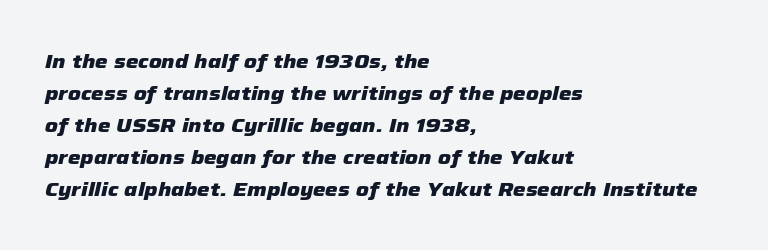
{"italic": "yes", "lean": "right", "slant_degrees": 12, "bold": "yes", "underline": "no", "align": "left", "line_spacing": "normal", "line_spacing_ratio": 1.6, "letter_spacing": "normal", "letter_spacing_em": 0.0, "glyph_px": 20}
